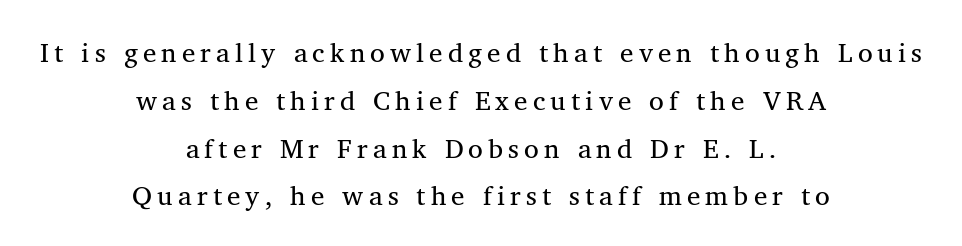
{"italic": "no", "bold": "no", "underline": "no", "align": "center", "line_spacing_ratio": 1.77, "glyph_px": 27}
